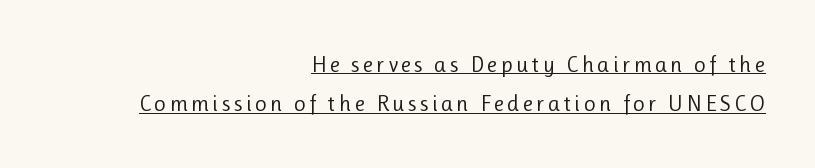
{"italic": "no", "bold": "no", "underline": "yes", "align": "right", "line_spacing": "normal", "line_spacing_ratio": 1.7, "glyph_px": 23}
